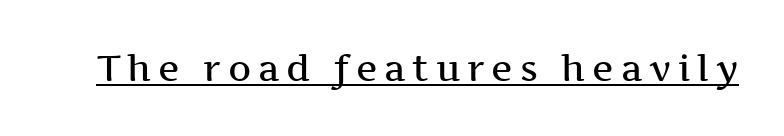
Is this a sans? No — the strokes have serifs. Weight check: semibold — heavier than regular, not quite bold. The passage shown is typed in a proportional face where columns would drift. Quick note: not italic, upright. What decoration does the sample have? An underline.
